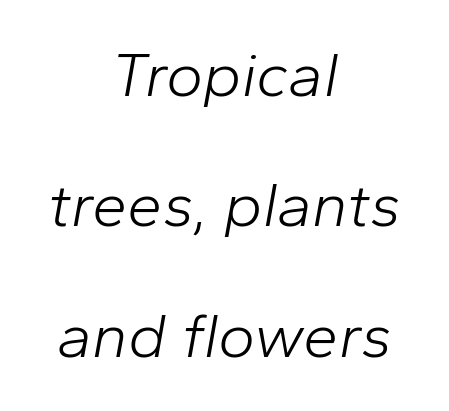
There's an unmistakable incline to the writing here. Anything drawn beneath the words? Only blank space. You could call the tracking neutral — neither tight nor loose. In terms of leading, this rendering errs on the spacious side. Stroke thickness stays within the range of a standard reading face or lighter. Varying glyph widths throughout — classic text-font behaviour.
